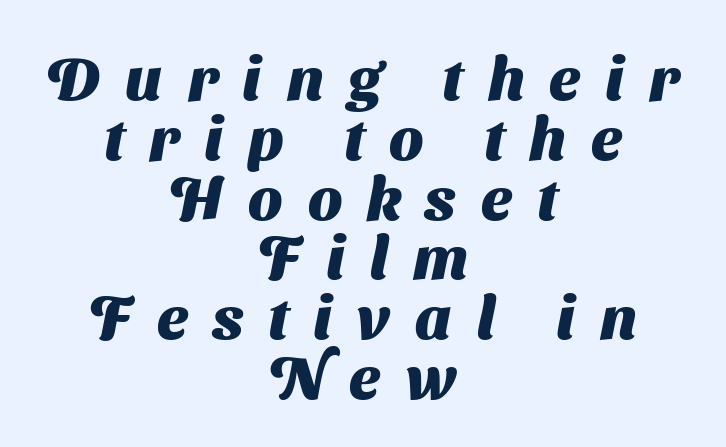
The image shows 61 px heavy sans-serif type; set centered, tight line spacing (0.98x), unusually wide letter spacing (+0.41 em), not underlined; medium stroke contrast and a medium x-height.
